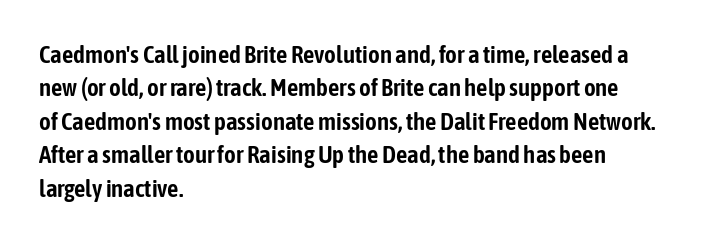
The image shows 25 px text type, upright; set left-aligned, normal line spacing (1.34x), normal letter spacing, not underlined.
